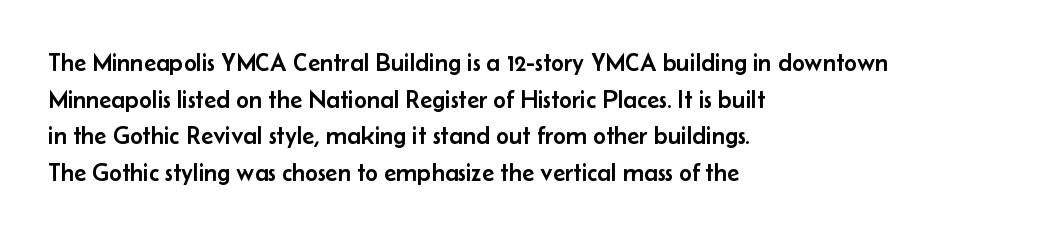
The image shows 25 px text type, upright; set left-aligned, normal line spacing (1.47x), normal letter spacing, not underlined.
